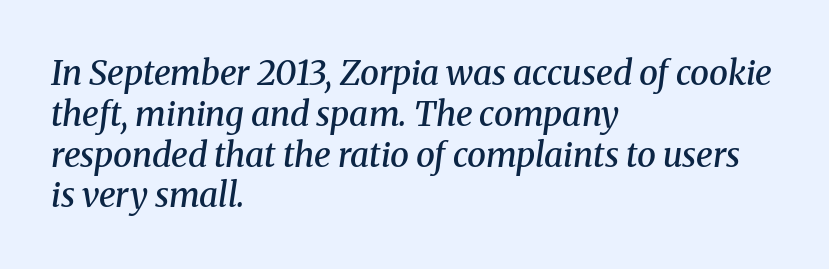
Standard letterfit; no display-style spreading of the glyphs. Each line starts at the same left margin while the right side varies. These lines are composed in type with serifs. This sample uses an oblique cut, with every glyph tilted off the vertical. Unmarked baselines from the first word to the last.
